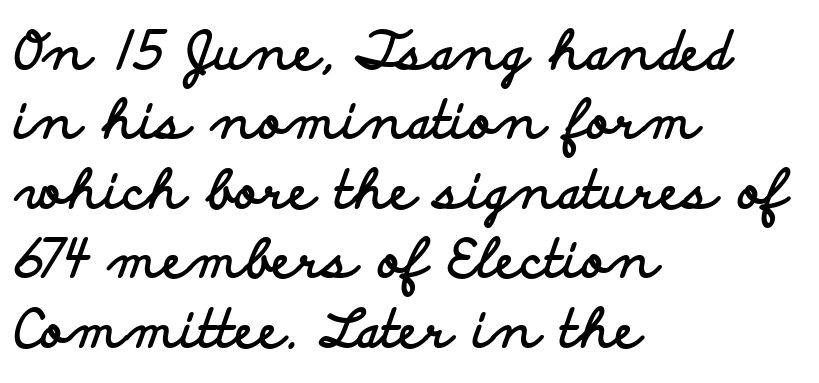
{"serif": "no", "bold": "yes", "weight": "bold", "width": "wide", "stroke_contrast": "low", "x_height": "small", "monospaced": "no", "underline": "no", "align": "left", "line_spacing": "normal", "line_spacing_ratio": 1.31, "letter_spacing": "normal", "letter_spacing_em": 0.0, "glyph_px": 53}
